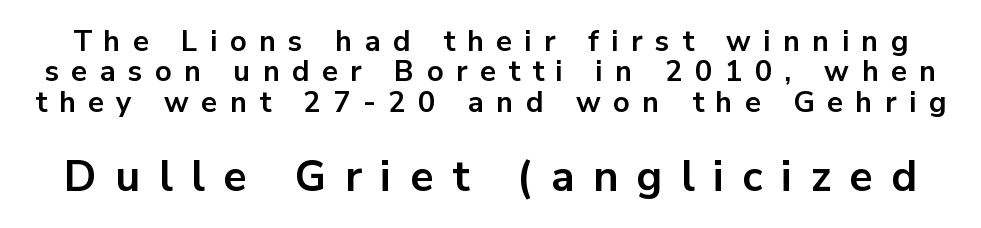
Q: Is the text bold? A: Yes.
Q: Is the text italic (slanted)? A: No, it is upright.
Q: Is the typeface a serif or a sans-serif typeface? A: Sans-serif.
Q: Is the text underlined? A: No.
Q: Is the spacing between letters normal or unusually wide? A: Unusually wide.
Q: Is the spacing between lines tight, normal or loose? A: Tight.
Q: Which block of text is set in a larger size, the first (top) or the second (bottom)? A: The second (bottom) one.
Q: Width (condensed, normal, or wide)? A: Normal.
Q: Stroke contrast? A: Low.
Q: x-height? A: Medium.
Q: Monospaced? A: No.
